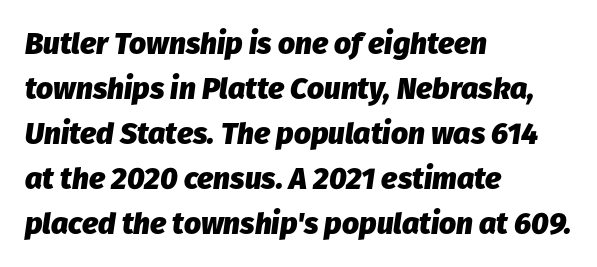
You'd pick this weight for a headline — it's a proper bold. Anything drawn beneath the words? Only blank space. Is this a fixed-width face? No — the glyphs have proportional, varying widths. Visually the block forms a straight wall on the left and a jagged coastline on the right.
